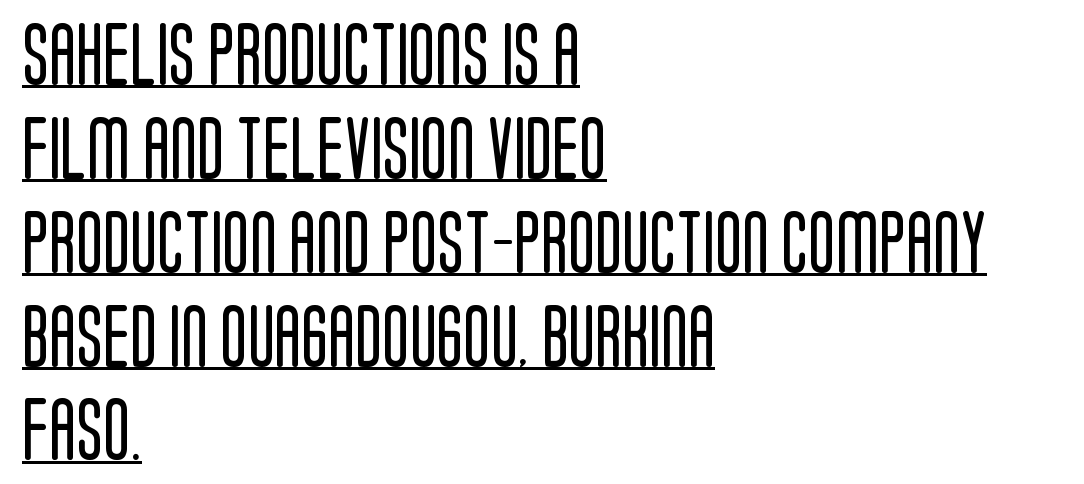
Q: Is the text bold? A: No.
Q: Is the text italic (slanted)? A: No, it is upright.
Q: Is the typeface a serif or a sans-serif typeface? A: Sans-serif.
Q: Is the text underlined? A: Yes.
Q: How is the paragraph aligned? A: Left-aligned.
Q: Is the spacing between letters normal or unusually wide? A: Normal.
Q: Is the spacing between lines tight, normal or loose? A: Normal.
Q: Width (condensed, normal, or wide)? A: Condensed.
Q: Stroke contrast? A: Low.
Q: x-height? A: Large.
Q: Monospaced? A: No.
